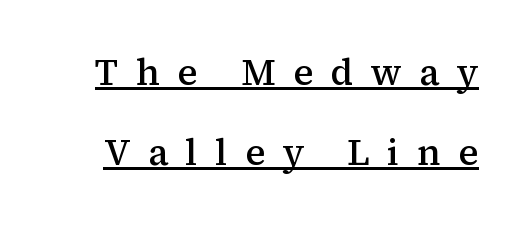
Q: Is the text bold? A: Semi-bold.
Q: Is the text italic (slanted)? A: No, it is upright.
Q: Is the typeface a serif or a sans-serif typeface? A: Serif.
Q: Is the text underlined? A: Yes.
Q: Is the spacing between letters normal or unusually wide? A: Unusually wide.
Q: Is the spacing between lines tight, normal or loose? A: Loose.
Q: Width (condensed, normal, or wide)? A: Normal.
Q: Stroke contrast? A: Medium.
Q: x-height? A: Medium.
Q: Monospaced? A: No.
